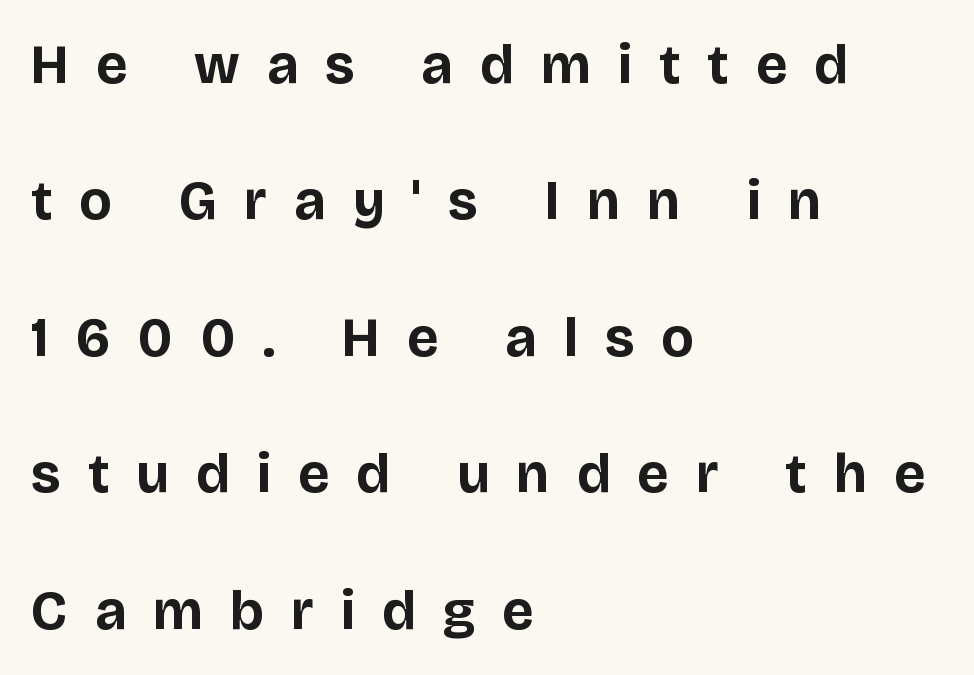
The image shows 55 px bold sans-serif type, upright; set left-aligned, loose line spacing (2.48x), unusually wide letter spacing (+0.5 em), not underlined; low stroke contrast and a large x-height.
